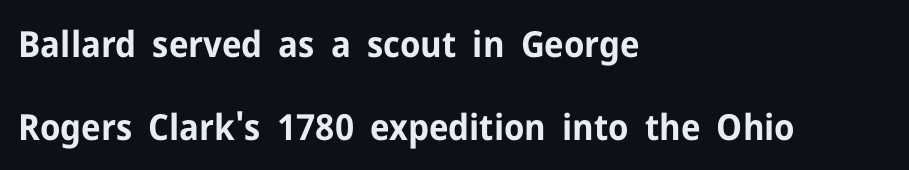
What stands out about the letter spacing? Nothing — it is the standard amount. Stroke thickness is high; the sample reads as a true bold. The rendering uses a large line-height, opening up the rows. These lines stack with their left ends in a neat column. The strip under each line holds only bare page. Is there any slant? The stems are plumb.
